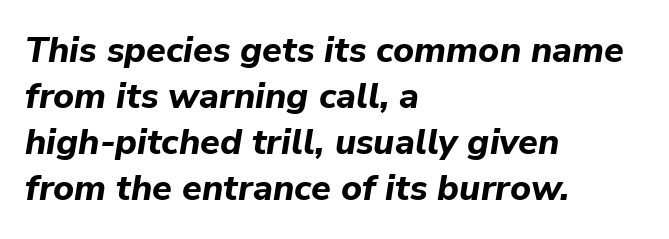
The image shows 36 px bold type, italic (leaning right); set left-aligned, normal line spacing (1.28x), normal letter spacing, not underlined; low stroke contrast and a medium x-height.
